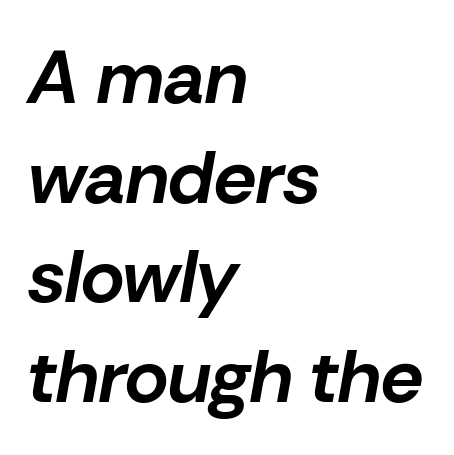
{"italic": "yes", "lean": "right", "slant_degrees": 10, "bold": "yes", "weight": "bold", "width": "normal", "stroke_contrast": "low", "x_height": "medium", "monospaced": "no", "underline": "no", "align": "left", "line_spacing": "normal", "line_spacing_ratio": 1.33, "letter_spacing": "normal", "letter_spacing_em": 0.0, "glyph_px": 75}
